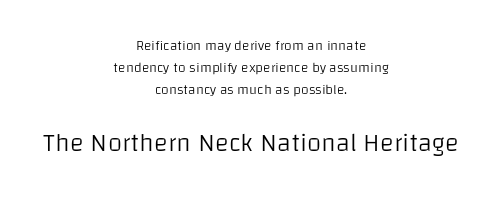
Q: Is the text bold? A: No.
Q: Is the text italic (slanted)? A: No, it is upright.
Q: Is the text underlined? A: No.
Q: How is the paragraph aligned? A: Centered.
Q: Is the spacing between letters normal or unusually wide? A: Normal.
Q: Is the spacing between lines tight, normal or loose? A: Normal.
Q: Which block of text is set in a larger size, the first (top) or the second (bottom)? A: The second (bottom) one.
